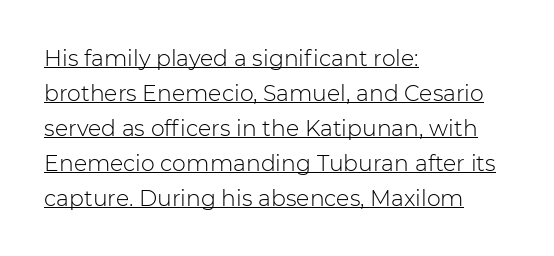
Q: Is the text bold? A: No.
Q: Is the text italic (slanted)? A: No, it is upright.
Q: Is the text underlined? A: Yes.
Q: How is the paragraph aligned? A: Left-aligned.
Q: Is the spacing between letters normal or unusually wide? A: Normal.
Q: Is the spacing between lines tight, normal or loose? A: Normal.
